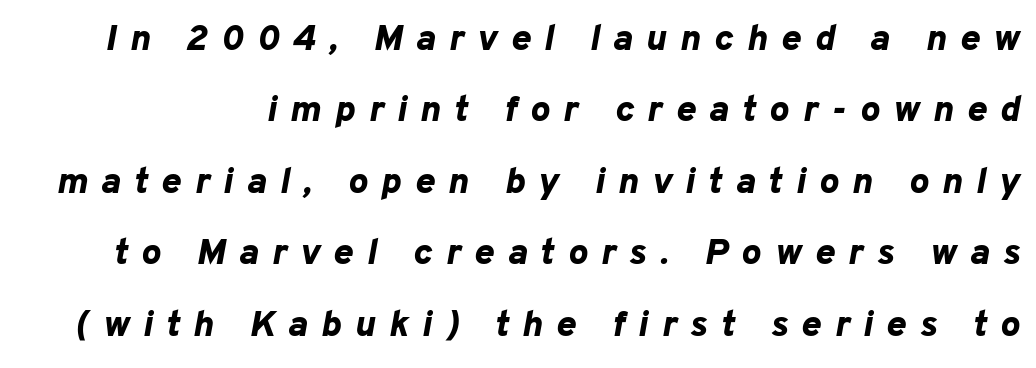
Q: Is the text bold? A: Yes.
Q: Is the text italic (slanted)? A: Yes, it leans right by about 10 degrees.
Q: Is the text underlined? A: No.
Q: Is the spacing between letters normal or unusually wide? A: Unusually wide.
Q: Is the spacing between lines tight, normal or loose? A: Loose.
Q: Width (condensed, normal, or wide)? A: Normal.
Q: Stroke contrast? A: Low.
Q: x-height? A: Medium.
Q: Monospaced? A: No.
